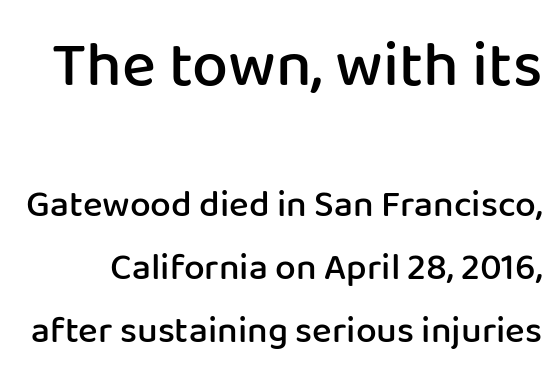
The image shows 64 px semibold sans-serif type, upright; set normal line spacing (1.7x), normal letter spacing, not underlined; the first (top) block is 1.73x larger; low stroke contrast and a medium x-height.
